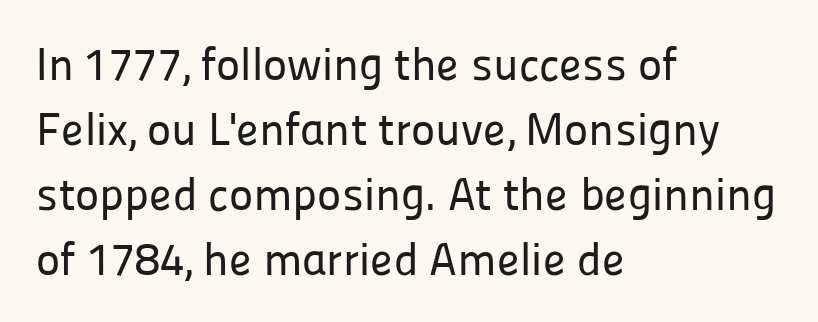
All the whitespace from short lines collects on the right. Do the letters lean? They stand straight. The string is rendered with underlining switched off. Stroke terminals: plain, sans-serif.
